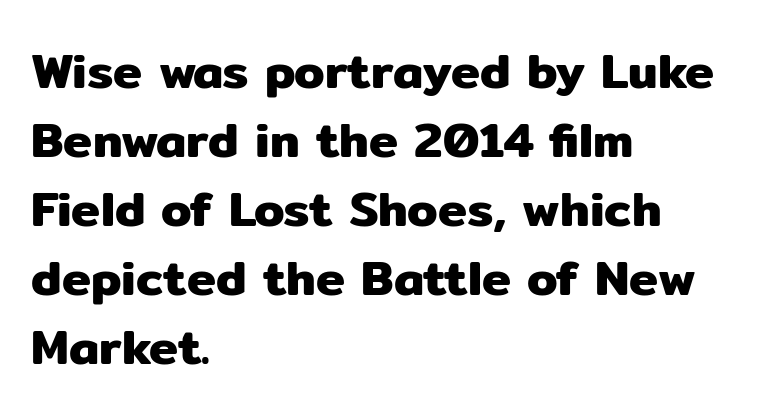
The image shows 49 px sans-serif type, upright; set left-aligned, normal line spacing (1.41x), normal letter spacing, not underlined; low stroke contrast and a medium x-height.
